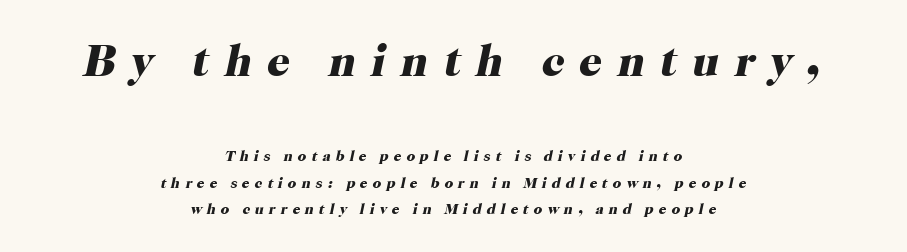
The image shows 45 px heavy serif type, italic (leaning right); set centered, line spacing 1.78x, unusually wide letter spacing (+0.33 em), not underlined; the first (top) block is 3.0x larger; high stroke contrast and a medium x-height.
